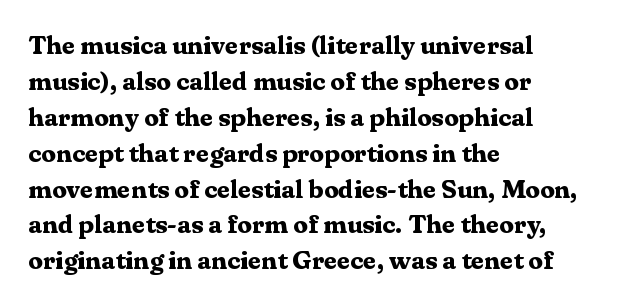
Q: Is the text bold? A: Yes.
Q: Is the text italic (slanted)? A: No, it is upright.
Q: Is the text underlined? A: No.
Q: How is the paragraph aligned? A: Left-aligned.
Q: Is the spacing between letters normal or unusually wide? A: Normal.
Q: Is the spacing between lines tight, normal or loose? A: Normal.
